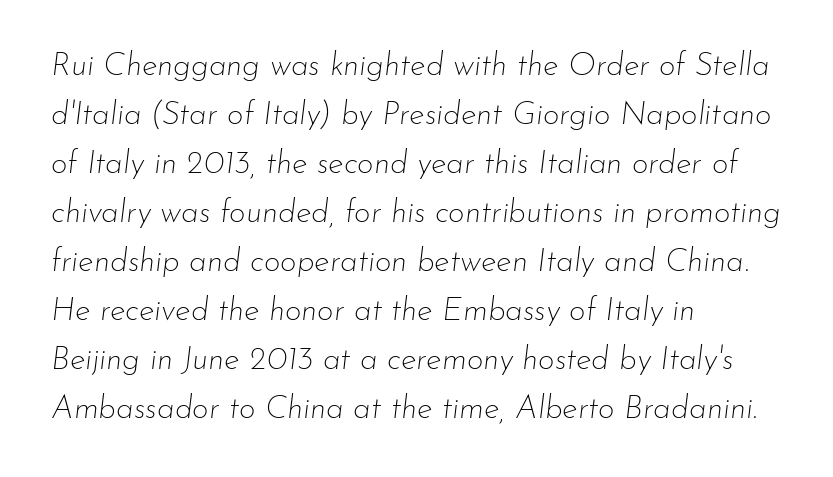
These lines were composed using italics. There is no visible air inserted between adjacent glyphs. The passage shown is typed in a proportional face where columns would drift. Underlining? Definitely not there.
